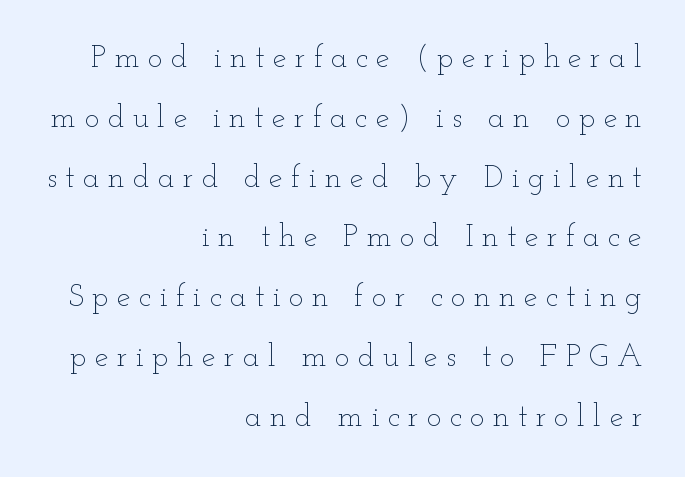
Q: Is the text bold? A: No.
Q: Is the text italic (slanted)? A: No, it is upright.
Q: Is the text underlined? A: No.
Q: How is the paragraph aligned? A: Right-aligned.
Q: Is the spacing between letters normal or unusually wide? A: Unusually wide.
Q: Is the spacing between lines tight, normal or loose? A: Loose.
Q: Width (condensed, normal, or wide)? A: Wide.
Q: Stroke contrast? A: Low.
Q: x-height? A: Small.
Q: Monospaced? A: No.
